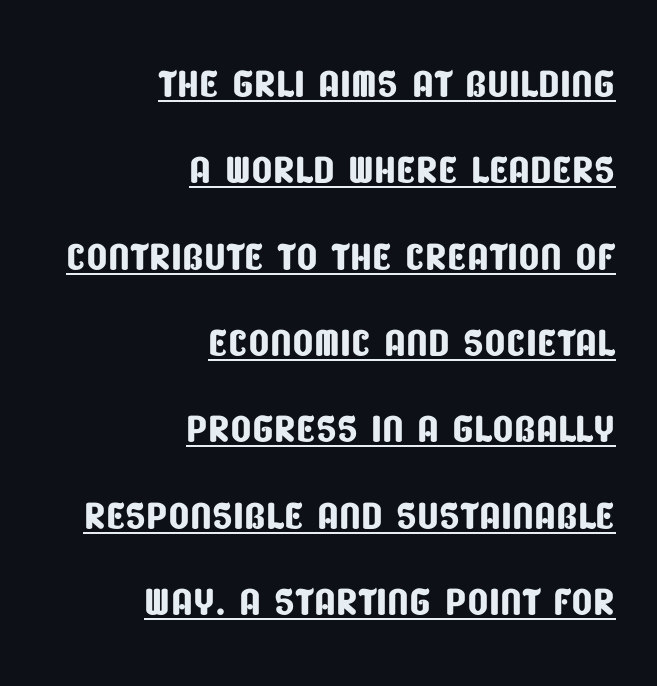
Q: Is the typeface a serif or a sans-serif typeface? A: Sans-serif.
Q: Is the text underlined? A: Yes.
Q: How is the paragraph aligned? A: Right-aligned.
Q: Is the spacing between letters normal or unusually wide? A: Normal.
Q: Is the spacing between lines tight, normal or loose? A: Normal.
Q: Width (condensed, normal, or wide)? A: Condensed.
Q: Stroke contrast? A: Low.
Q: x-height? A: Large.
Q: Monospaced? A: No.
